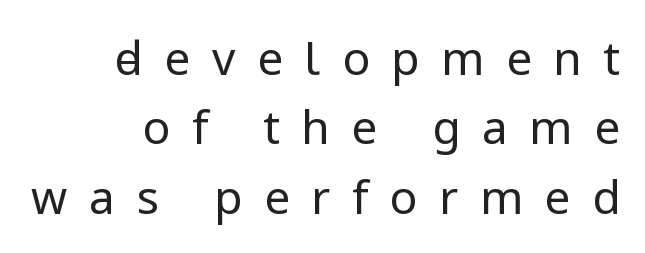
Q: Is the text bold? A: No.
Q: Is the text italic (slanted)? A: No, it is upright.
Q: Is the typeface a serif or a sans-serif typeface? A: Sans-serif.
Q: Is the text underlined? A: No.
Q: Is the spacing between letters normal or unusually wide? A: Unusually wide.
Q: Is the spacing between lines tight, normal or loose? A: Normal.
Q: Width (condensed, normal, or wide)? A: Normal.
Q: Stroke contrast? A: Low.
Q: x-height? A: Medium.
Q: Monospaced? A: No.
